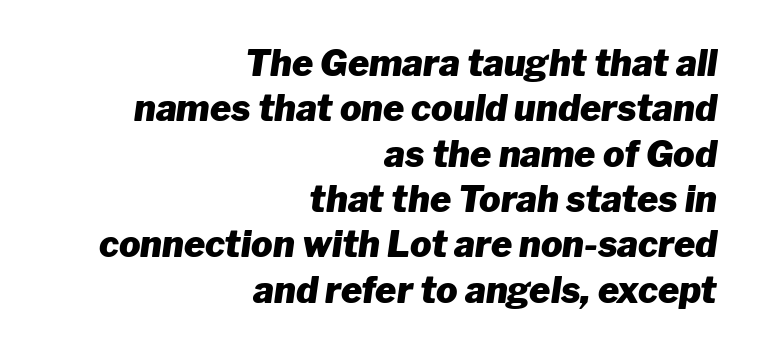
The font is running at its bold setting. The text block is weighted toward the right margin, trailing off unevenly leftward. A typesetter would call this proportional, since set widths differ per character. Notice how the stems are inclined rather than vertical — that's the hallmark of italics. Beneath every word, the page is bare.
